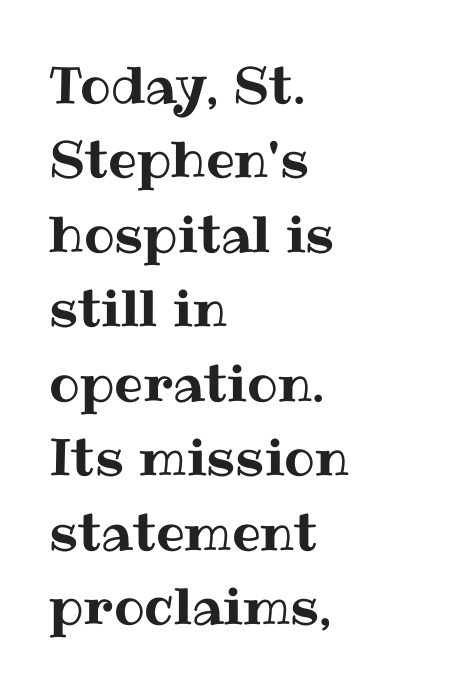
Vertically, the passage feels balanced, rows spaced as you'd expect. Beneath every word, the page is bare. A classic flush-left, rag-right setting is used for this passage. Tracking value appears to be zero — textbook default spacing. This is the regular roman posture of the typeface. The passage shown is typed in a proportional face where columns would drift.
